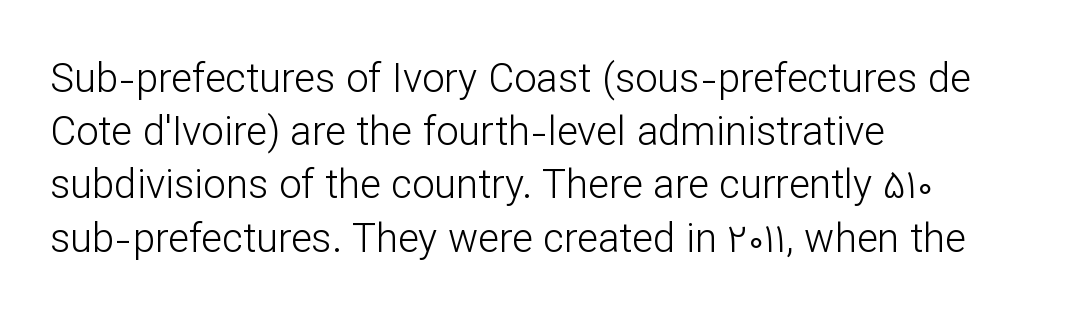
Q: Is the text bold? A: No.
Q: Is the text italic (slanted)? A: No, it is upright.
Q: Is the typeface a serif or a sans-serif typeface? A: Sans-serif.
Q: Is the text underlined? A: No.
Q: How is the paragraph aligned? A: Left-aligned.
Q: Is the spacing between letters normal or unusually wide? A: Normal.
Q: Is the spacing between lines tight, normal or loose? A: Normal.
Q: Width (condensed, normal, or wide)? A: Normal.
Q: Stroke contrast? A: Low.
Q: x-height? A: Medium.
Q: Monospaced? A: No.
